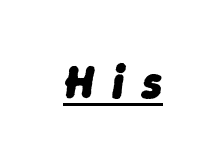
Posture: slanted. A typesetter would call this proportional, since set widths differ per character. What decoration does the sample have? An underline. Letter spacing: wide. Emphasis by weight is at full strength: bold.
